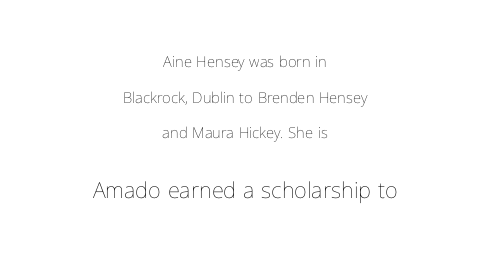
Weight: in the light-to-regular range. The composition opens small and finishes big. The lettering stays uniformly vertical, giving the passage a roman look. Tracking here is standard; glyphs follow each other at the usual distance. The glyphs are unaccompanied by any horizontal stroke below them.
